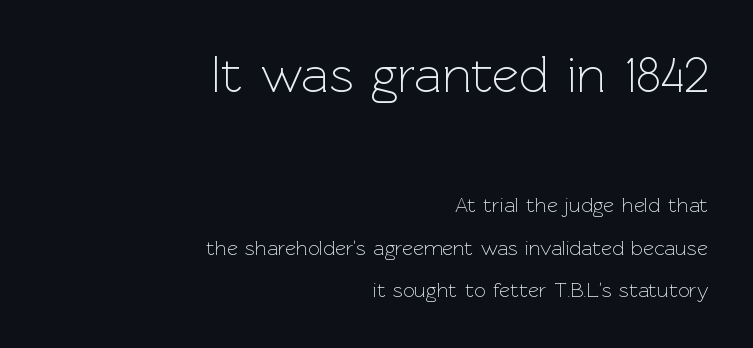
{"serif": "no", "italic": "no", "bold": "no", "weight": "light", "width": "normal", "x_height": "medium", "monospaced": "no", "underline": "no", "align": "right", "line_spacing": "loose", "line_spacing_ratio": 2.04, "letter_spacing": "normal", "letter_spacing_em": 0.0, "larger_block": "first", "size_ratio": 2.48, "glyph_px": 52}
